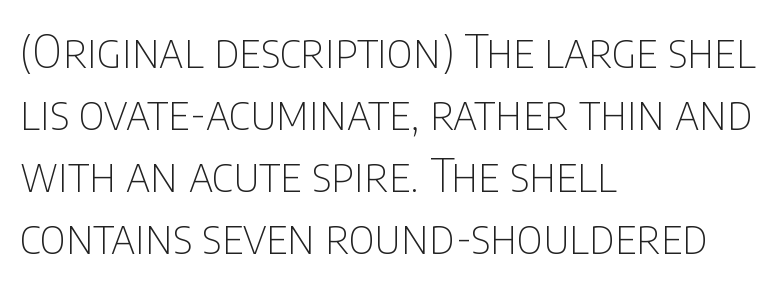
Q: Is the text bold? A: No.
Q: Is the text italic (slanted)? A: No, it is upright.
Q: Is the typeface a serif or a sans-serif typeface? A: Sans-serif.
Q: Is the text underlined? A: No.
Q: How is the paragraph aligned? A: Left-aligned.
Q: Is the spacing between letters normal or unusually wide? A: Normal.
Q: Is the spacing between lines tight, normal or loose? A: Normal.
Q: Width (condensed, normal, or wide)? A: Condensed.
Q: Stroke contrast? A: Low.
Q: x-height? A: Large.
Q: Monospaced? A: No.
